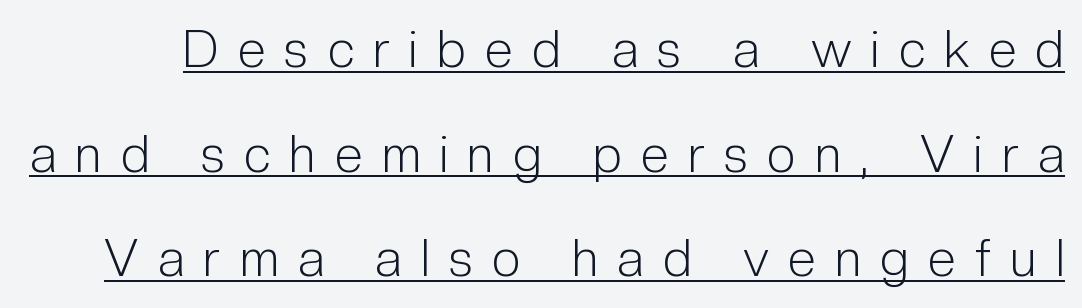
The image shows 51 px light, condensed sans-serif type, upright; set loose line spacing (2.05x), unusually wide letter spacing (+0.38 em), underlined; low stroke contrast and a medium x-height.
